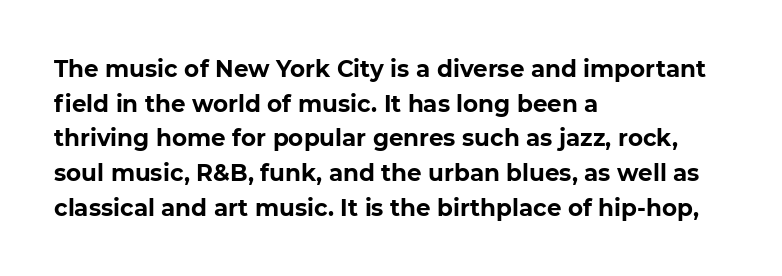
Short note: letters normally spaced. Heavy-handed strokes throughout: this text is bold. The words here are not underlined. The passage is arranged the way most books set body copy — flush left. Vertical spacing — default.
